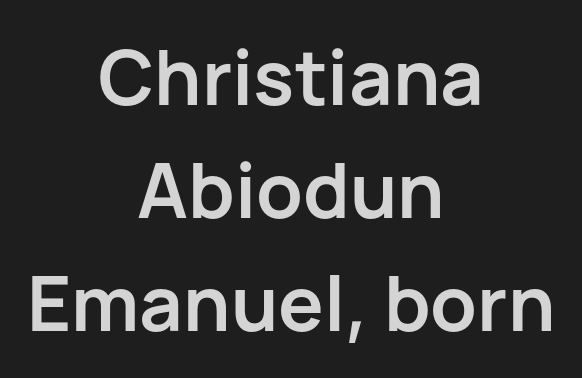
{"serif": "no", "italic": "no", "bold": "yes", "weight": "semibold", "width": "normal", "stroke_contrast": "low", "x_height": "medium", "monospaced": "no", "underline": "no", "align": "center", "line_spacing": "normal", "line_spacing_ratio": 1.49, "letter_spacing": "normal", "letter_spacing_em": 0.0, "glyph_px": 76}
